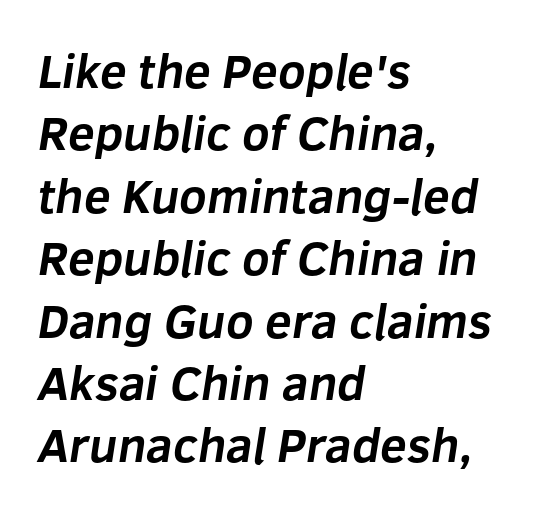
The image shows 48 px bold sans-serif type; set left-aligned, normal line spacing (1.3x), normal letter spacing, not underlined; low stroke contrast and a medium x-height.
